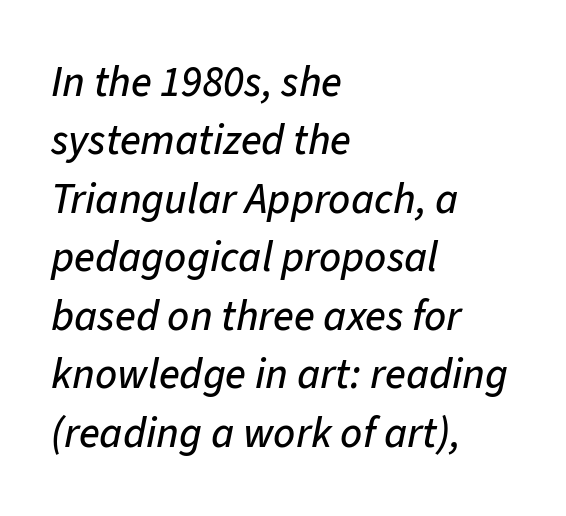
{"italic": "yes", "lean": "right", "slant_degrees": 11, "width": "normal", "stroke_contrast": "low", "x_height": "medium", "monospaced": "no", "underline": "no", "align": "left", "line_spacing": "normal", "line_spacing_ratio": 1.36, "letter_spacing": "normal", "letter_spacing_em": 0.0, "glyph_px": 43}
